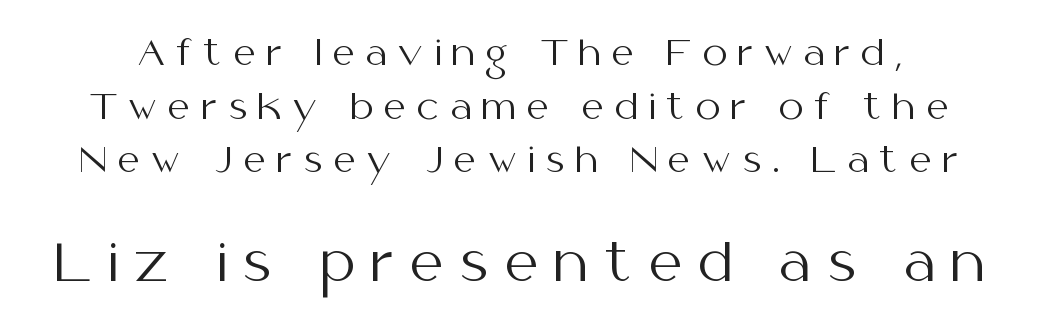
The image shows 52 px regular-weight sans-serif type, upright; set normal line spacing (1.53x), unusually wide letter spacing (+0.31 em), not underlined; the second (bottom) block is 1.49x larger; medium stroke contrast and a medium x-height.
